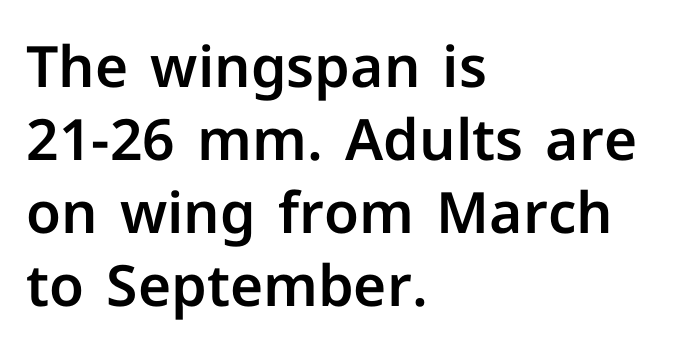
{"serif": "no", "italic": "no", "width": "normal", "stroke_contrast": "low", "x_height": "medium", "monospaced": "no", "underline": "no", "align": "left", "line_spacing": "normal", "line_spacing_ratio": 1.28, "letter_spacing": "normal", "letter_spacing_em": 0.0, "glyph_px": 57}
